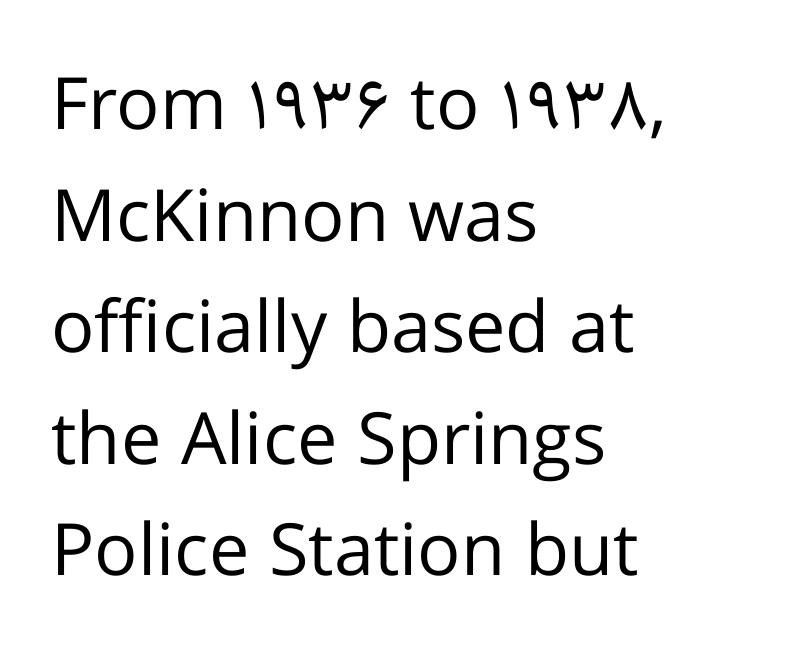
The letters advance in unequal steps, a hallmark of proportional type. A typesetter would mark this as roman, not italic. Whoever set this chose a conventional vertical rhythm. The letterforms sit shoulder to shoulder at normal distance. Check where the strokes stop: nothing finishes them off — pure sans.
